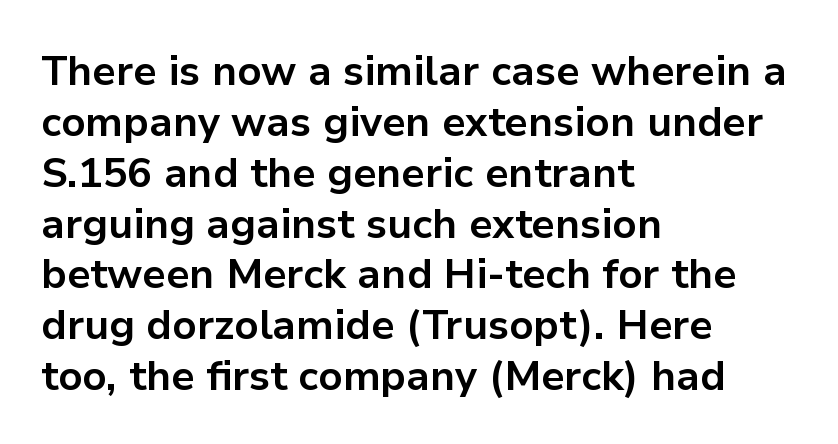
{"serif": "no", "italic": "no", "bold": "yes", "weight": "bold", "width": "normal", "stroke_contrast": "low", "x_height": "medium", "monospaced": "no", "underline": "no", "align": "left", "line_spacing_ratio": 1.24, "letter_spacing": "normal", "letter_spacing_em": 0.0, "glyph_px": 41}
